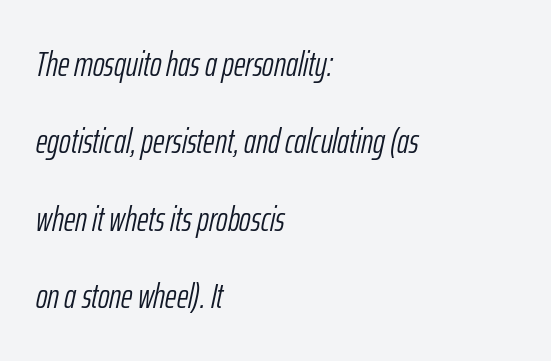
The image shows 35 px light, condensed type, italic (leaning right); set left-aligned, loose line spacing (2.21x), normal letter spacing, not underlined; low stroke contrast and a medium x-height.
